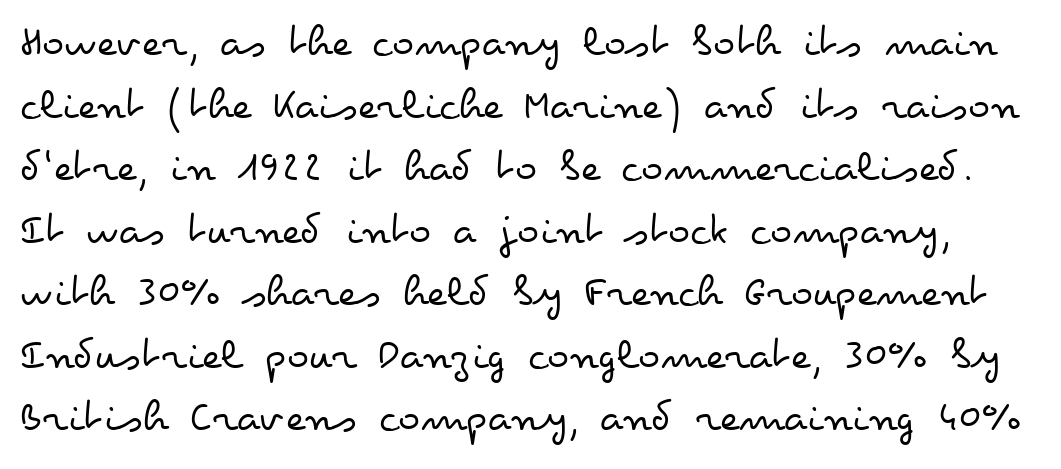
Each letter keeps its own natural width here, so spacing adapts to shape. The tracking reads as untouched default to a designer's eye. The lettering stays uniformly vertical, giving the passage a roman look. Stems and bowls with no extra thickness — not bold.
